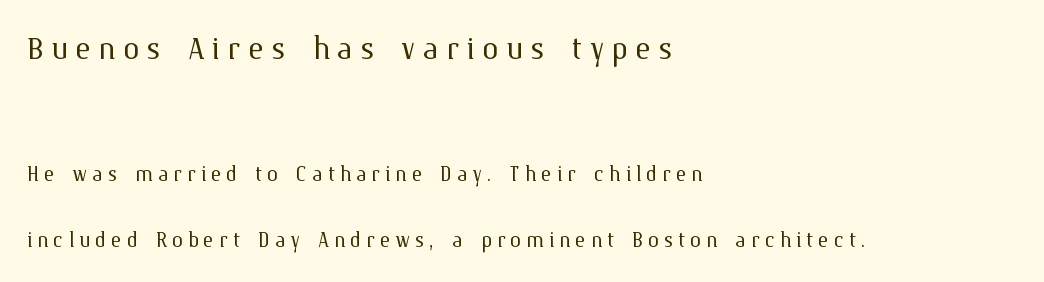
Q: Is the text bold? A: No.
Q: Is the text italic (slanted)? A: No, it is upright.
Q: Is the text underlined? A: No.
Q: How is the paragraph aligned? A: Left-aligned.
Q: Is the spacing between lines tight, normal or loose? A: Loose.
Q: Which block of text is set in a larger size, the first (top) or the second (bottom)? A: The first (top) one.
Q: Width (condensed, normal, or wide)? A: Normal.
Q: Stroke contrast? A: Medium.
Q: x-height? A: Medium.
Q: Monospaced? A: No.
